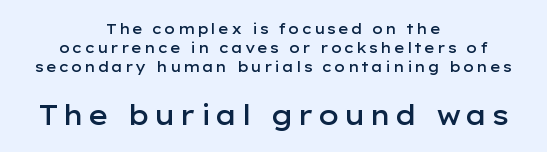
{"italic": "no", "bold": "semi", "underline": "no", "align": "center", "line_spacing": "normal", "line_spacing_ratio": 1.34, "larger_block": "second", "size_ratio": 1.93, "glyph_px": 27}
